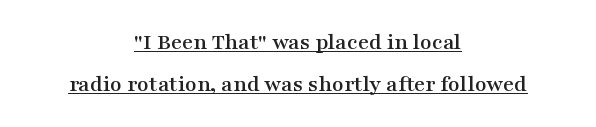
The image shows 24 px text type, upright; set centered, line spacing 1.76x, normal letter spacing, underlined.
